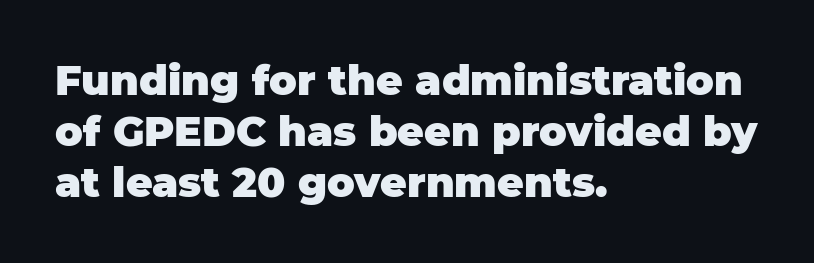
The rag falls on the right side of this text block. A typesetter would call this proportional, since set widths differ per character. Lines of text with bare space underneath. You could call the tracking neutral — neither tight nor loose.
